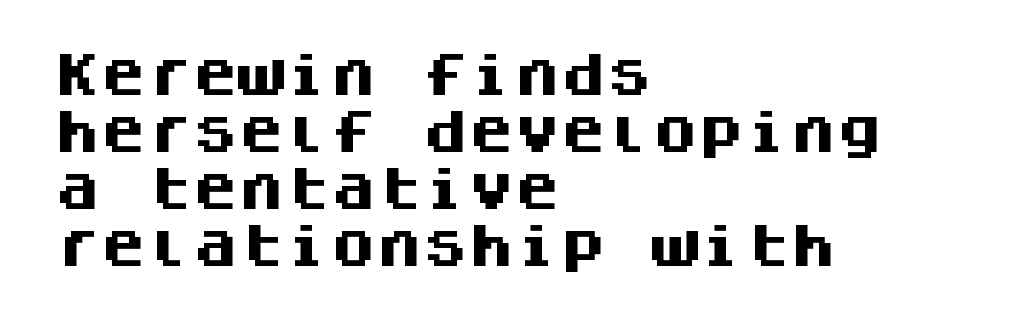
Q: Is the text bold? A: Yes.
Q: Is the text italic (slanted)? A: No, it is upright.
Q: Is the typeface a serif or a sans-serif typeface? A: Sans-serif.
Q: Is the text underlined? A: No.
Q: How is the paragraph aligned? A: Left-aligned.
Q: Is the spacing between letters normal or unusually wide? A: Normal.
Q: Width (condensed, normal, or wide)? A: Normal.
Q: Stroke contrast? A: Medium.
Q: x-height? A: Large.
Q: Monospaced? A: Yes.
